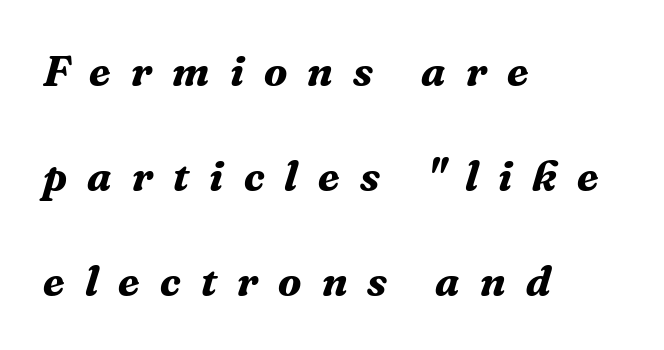
If you drew a line through each stem, it would be angled. Heavy, bold letterforms. Leftover space on each line is placed entirely after the last word. Short note: letters widely spaced. Do the characters align in a grid? No, the font is proportional.
